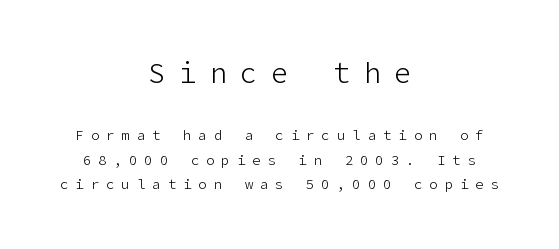
Q: Is the text bold? A: No.
Q: Is the text italic (slanted)? A: No, it is upright.
Q: Is the typeface a serif or a sans-serif typeface? A: Sans-serif.
Q: Is the text underlined? A: No.
Q: How is the paragraph aligned? A: Centered.
Q: Is the spacing between letters normal or unusually wide? A: Unusually wide.
Q: Which block of text is set in a larger size, the first (top) or the second (bottom)? A: The first (top) one.
Q: Width (condensed, normal, or wide)? A: Normal.
Q: Stroke contrast? A: Low.
Q: x-height? A: Medium.
